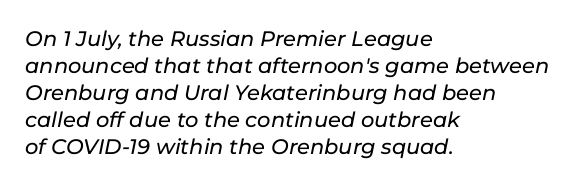
Left-aligned paragraph, ragged on the right. Rows of type keep a routine distance in the vertical direction. Characters follow at the spacing the type designer built in. It's the slanting kind of type. Underline: absent.
